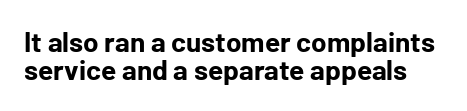
Q: Is the text bold? A: Yes.
Q: Is the text italic (slanted)? A: No, it is upright.
Q: Is the typeface a serif or a sans-serif typeface? A: Sans-serif.
Q: Is the text underlined? A: No.
Q: Is the spacing between letters normal or unusually wide? A: Normal.
Q: Is the spacing between lines tight, normal or loose? A: Tight.
Q: Width (condensed, normal, or wide)? A: Normal.
Q: Stroke contrast? A: Low.
Q: x-height? A: Medium.
Q: Monospaced? A: No.
